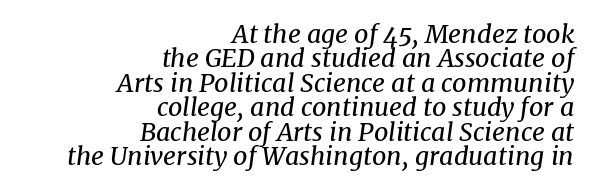
Type without underlining. You could call the tracking neutral — neither tight nor loose. Yep, that's italic — everything's leaning. Each stroke keeps to a modest, everyday thickness or less. Teacher's note: observe the even right margin — that is flush-right alignment.
